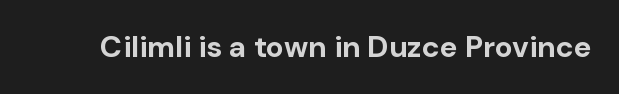
{"serif": "no", "italic": "no", "bold": "yes", "weight": "bold", "width": "normal", "stroke_contrast": "low", "x_height": "medium", "monospaced": "no", "underline": "no", "letter_spacing": "normal", "letter_spacing_em": 0.0, "glyph_px": 30}
